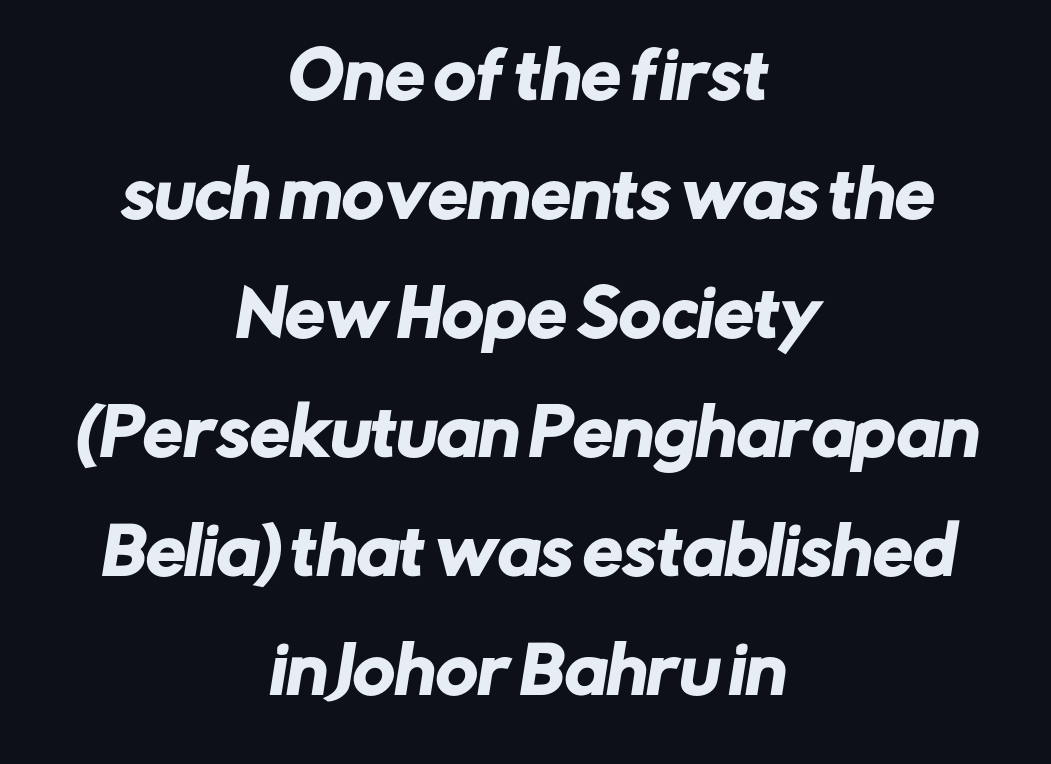
{"serif": "no", "width": "normal", "stroke_contrast": "low", "x_height": "medium", "monospaced": "no", "underline": "no", "align": "center", "line_spacing_ratio": 1.86, "letter_spacing": "normal", "letter_spacing_em": 0.0, "glyph_px": 64}
